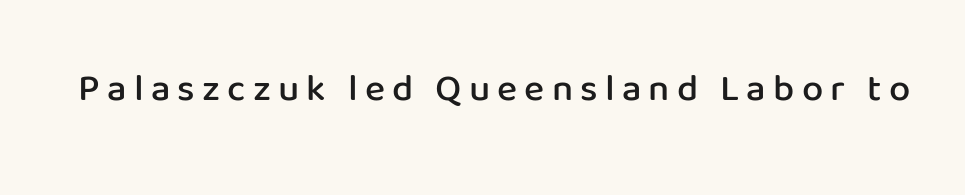
Q: Is the text bold? A: Semi-bold.
Q: Is the text italic (slanted)? A: No, it is upright.
Q: Is the typeface a serif or a sans-serif typeface? A: Sans-serif.
Q: Is the text underlined? A: No.
Q: Width (condensed, normal, or wide)? A: Normal.
Q: Stroke contrast? A: Low.
Q: x-height? A: Medium.
Q: Monospaced? A: No.
